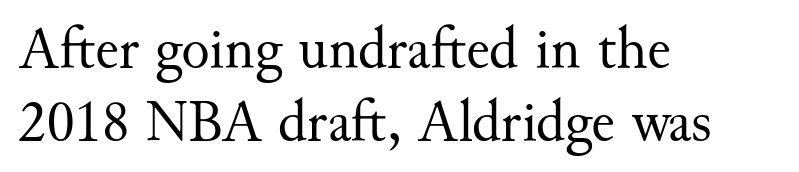
Q: Is the text bold? A: No.
Q: Is the text italic (slanted)? A: No, it is upright.
Q: Is the typeface a serif or a sans-serif typeface? A: Serif.
Q: Is the text underlined? A: No.
Q: How is the paragraph aligned? A: Left-aligned.
Q: Is the spacing between letters normal or unusually wide? A: Normal.
Q: Width (condensed, normal, or wide)? A: Normal.
Q: Stroke contrast? A: Medium.
Q: x-height? A: Small.
Q: Monospaced? A: No.
